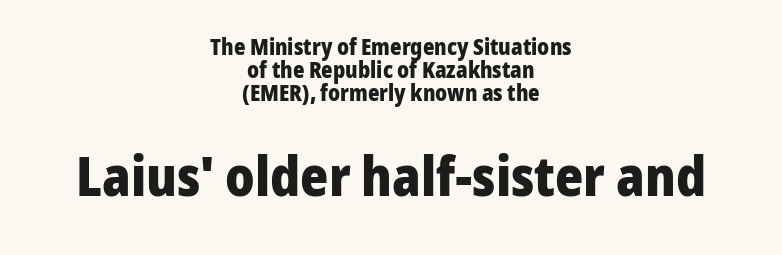
Q: Is the text bold? A: Yes.
Q: Is the text italic (slanted)? A: No, it is upright.
Q: Is the typeface a serif or a sans-serif typeface? A: Sans-serif.
Q: Is the text underlined? A: No.
Q: How is the paragraph aligned? A: Centered.
Q: Is the spacing between letters normal or unusually wide? A: Normal.
Q: Is the spacing between lines tight, normal or loose? A: Tight.
Q: Which block of text is set in a larger size, the first (top) or the second (bottom)? A: The second (bottom) one.
Q: Width (condensed, normal, or wide)? A: Normal.
Q: Stroke contrast? A: Low.
Q: x-height? A: Medium.
Q: Monospaced? A: No.
